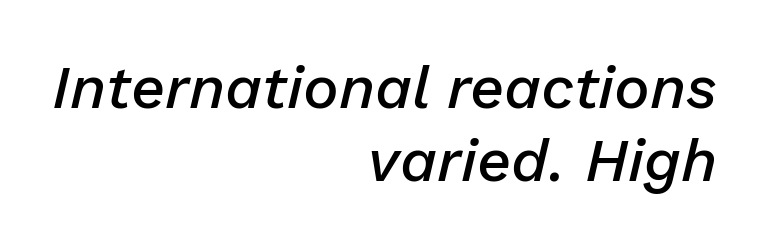
The image shows 60 px semibold type, italic (leaning right); set right-aligned, line spacing 1.21x, normal letter spacing, not underlined; low stroke contrast and a medium x-height.
